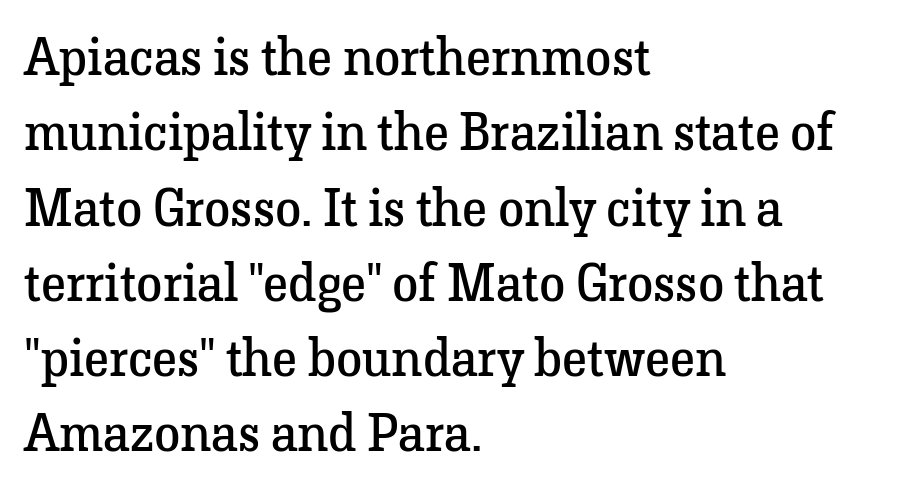
The image shows 53 px regular-weight serif type, upright; set left-aligned, normal line spacing (1.42x), normal letter spacing, not underlined; low stroke contrast and a medium x-height.
